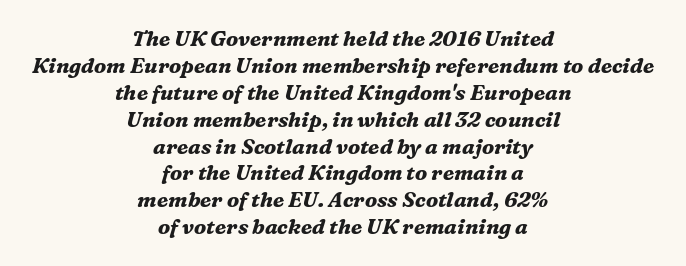
In terms of letterspacing, this is plain default setting. Which margin do the lines hug? Neither — every line sits in the middle. This sample uses an oblique cut, with every glyph tilted off the vertical. Line spacing here is normal. What weight is shown? A full bold with thick strokes. Beneath every word, the page is bare.
